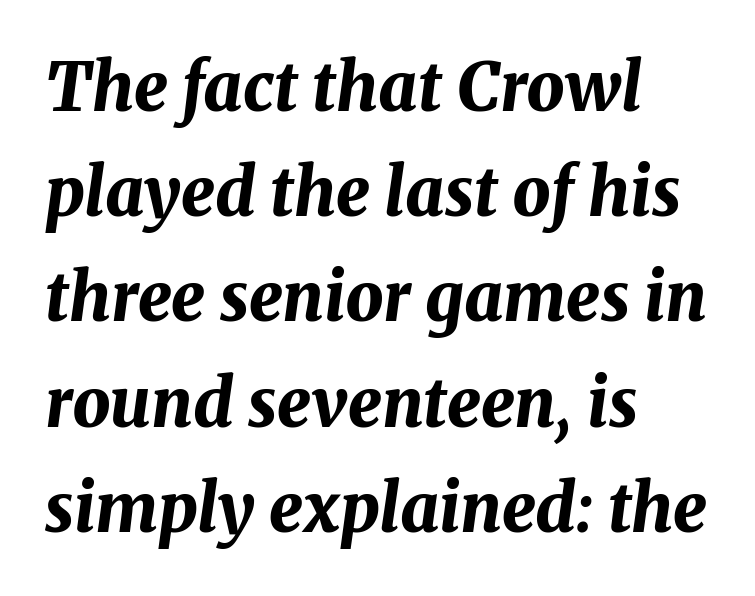
Q: Is the text bold? A: Yes.
Q: Is the text italic (slanted)? A: Yes, it leans right by about 8 degrees.
Q: Is the text underlined? A: No.
Q: How is the paragraph aligned? A: Left-aligned.
Q: Is the spacing between letters normal or unusually wide? A: Normal.
Q: Is the spacing between lines tight, normal or loose? A: Normal.
Q: Width (condensed, normal, or wide)? A: Normal.
Q: Stroke contrast? A: Medium.
Q: x-height? A: Medium.
Q: Monospaced? A: No.
